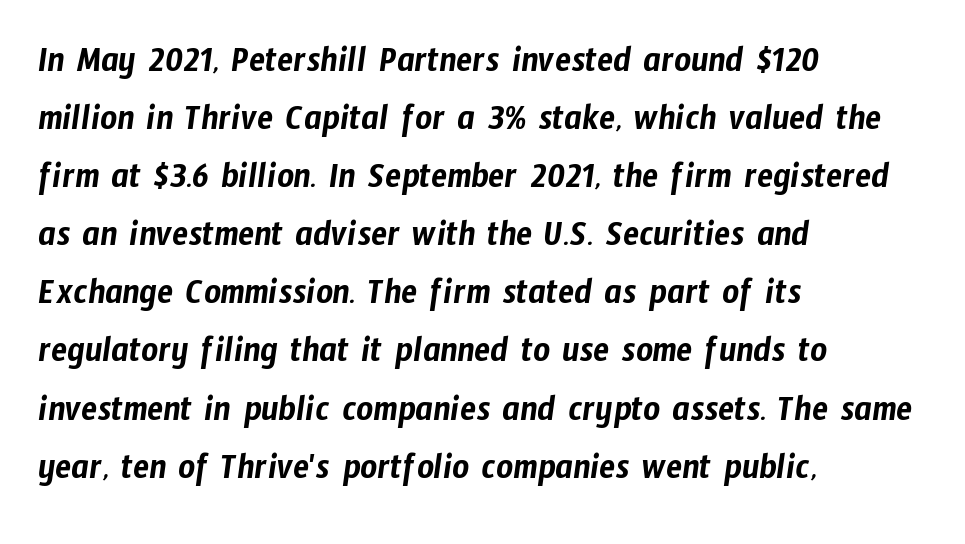
The image shows 37 px condensed sans-serif type; set left-aligned, normal line spacing (1.57x), normal letter spacing, not underlined; low stroke contrast and a medium x-height.
